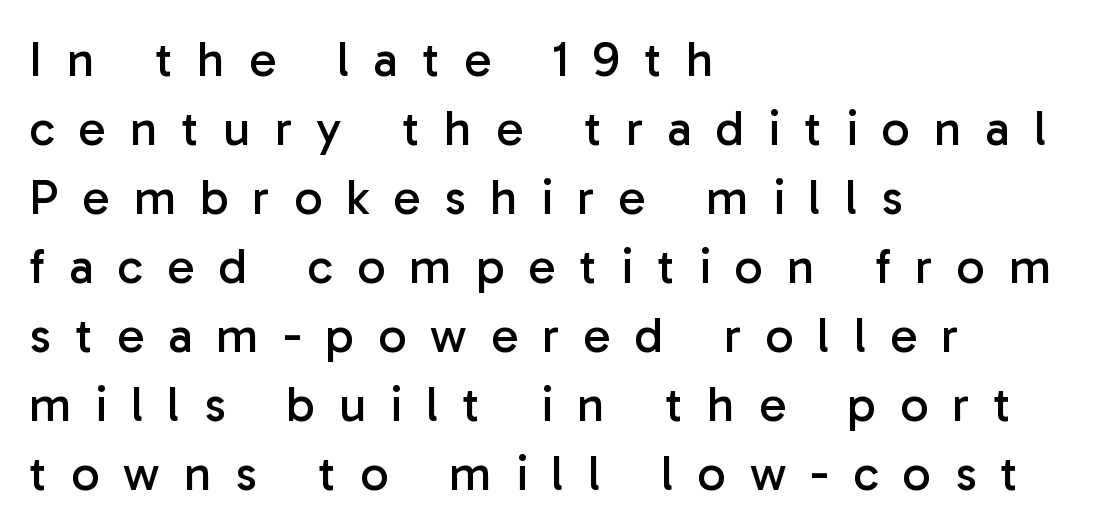
{"serif": "no", "italic": "no", "bold": "no", "weight": "regular", "width": "normal", "stroke_contrast": "low", "x_height": "medium", "monospaced": "no", "underline": "no", "align": "left", "line_spacing": "normal", "line_spacing_ratio": 1.38, "letter_spacing": "wide", "letter_spacing_em": 0.48, "glyph_px": 50}
